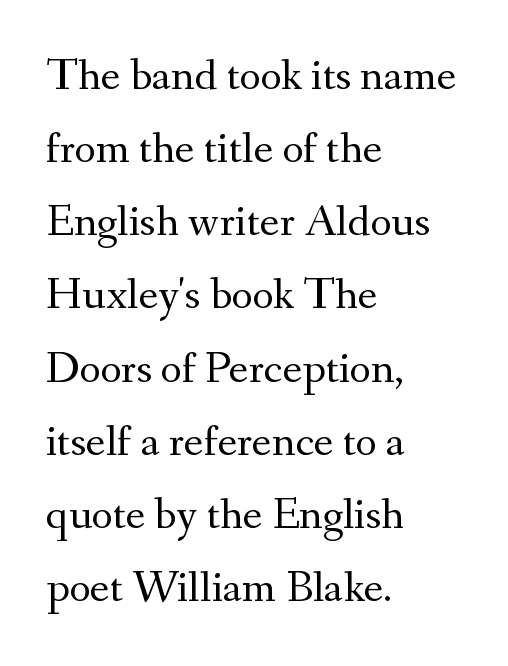
The image shows 46 px regular-weight serif type, upright; set left-aligned, normal line spacing (1.59x), normal letter spacing, not underlined; medium stroke contrast and a small x-height.
